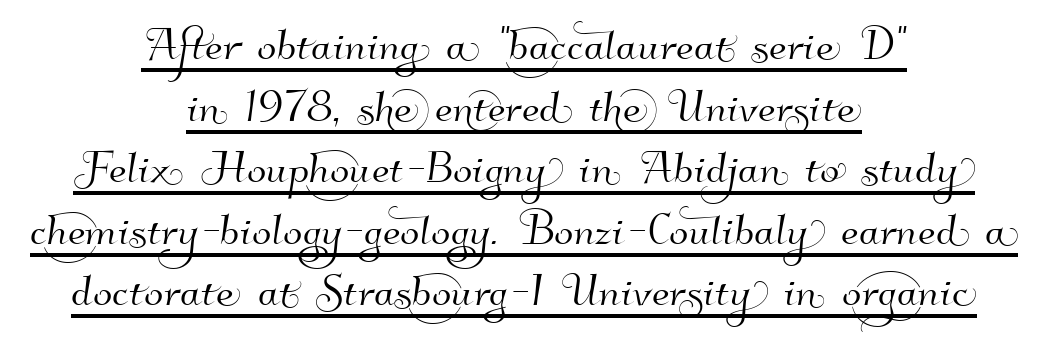
Q: Is the typeface a serif or a sans-serif typeface? A: Sans-serif.
Q: Is the text underlined? A: Yes.
Q: How is the paragraph aligned? A: Centered.
Q: Is the spacing between letters normal or unusually wide? A: Normal.
Q: Is the spacing between lines tight, normal or loose? A: Tight.
Q: Width (condensed, normal, or wide)? A: Normal.
Q: Stroke contrast? A: High.
Q: x-height? A: Small.
Q: Monospaced? A: No.
